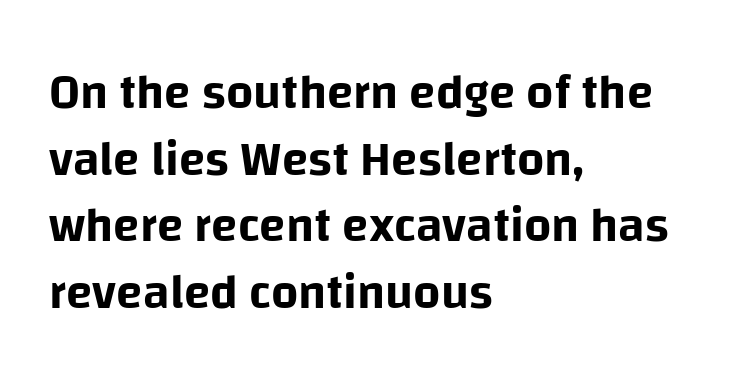
It's the straight-up-and-down kind of type. In CSS terms this would be text-align: left. Each letter keeps its own natural width here, so spacing adapts to shape. The type is set solid horizontally, with unmodified tracking. Descenders are the only things crossing below the line. Check where the strokes stop: nothing finishes them off — pure sans.
